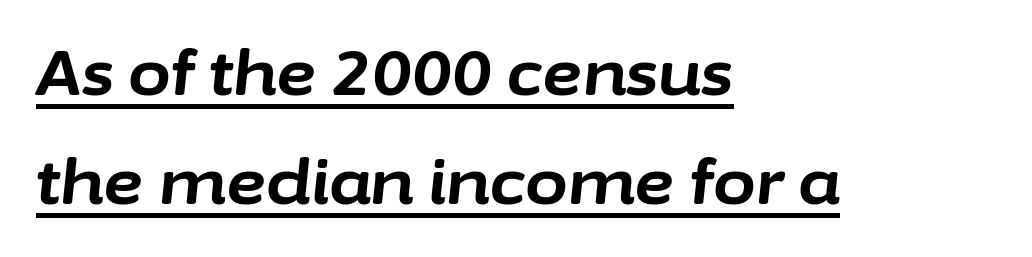
The image shows 62 px bold type, italic (leaning right); set left-aligned, line spacing 1.76x, normal letter spacing, underlined; low stroke contrast and a medium x-height.
